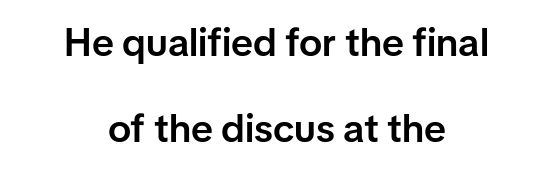
The image shows 39 px semibold sans-serif type, upright; set centered, loose line spacing (2.2x), normal letter spacing, not underlined; low stroke contrast and a medium x-height.
